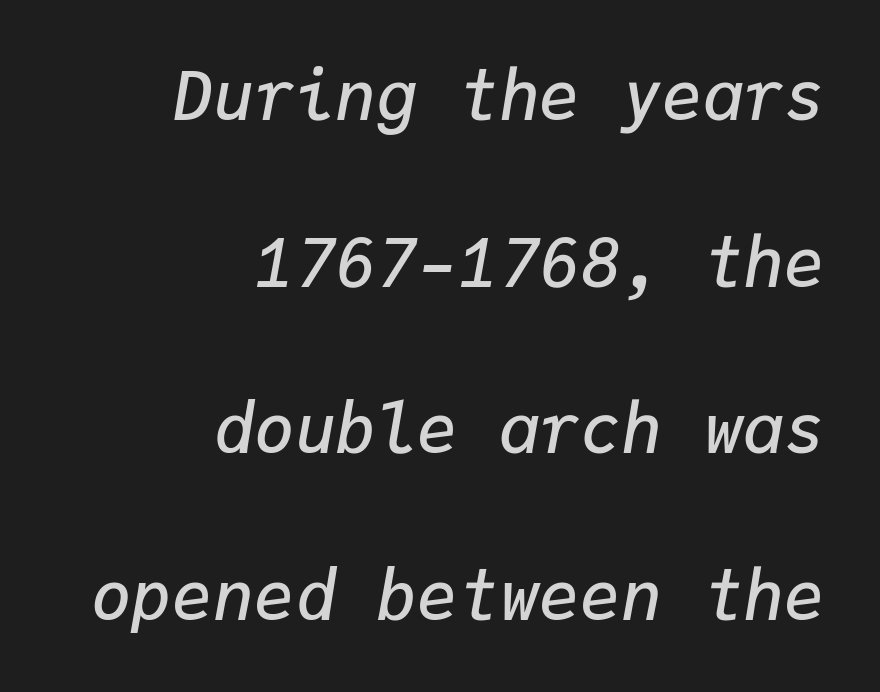
{"italic": "yes", "lean": "right", "slant_degrees": 9, "bold": "semi", "weight": "semibold", "width": "normal", "stroke_contrast": "low", "x_height": "medium", "monospaced": "yes", "underline": "no", "align": "right", "line_spacing": "loose", "line_spacing_ratio": 2.45, "letter_spacing": "normal", "letter_spacing_em": 0.0, "glyph_px": 68}
